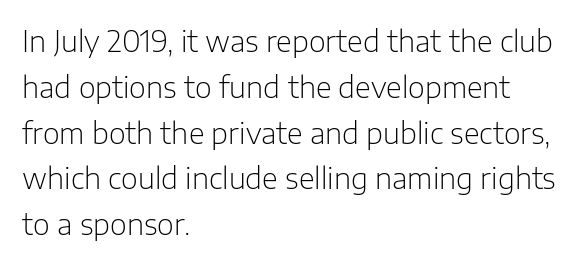
A typesetter would call this proportional, since set widths differ per character. This sample keeps an unexceptional amount of space between lines. The face used here is rendered with its standard letterfit. Where is the straight margin? On the left. The typeface chosen for these lines omits serifs. Unbolded letterforms with no extra heft.
